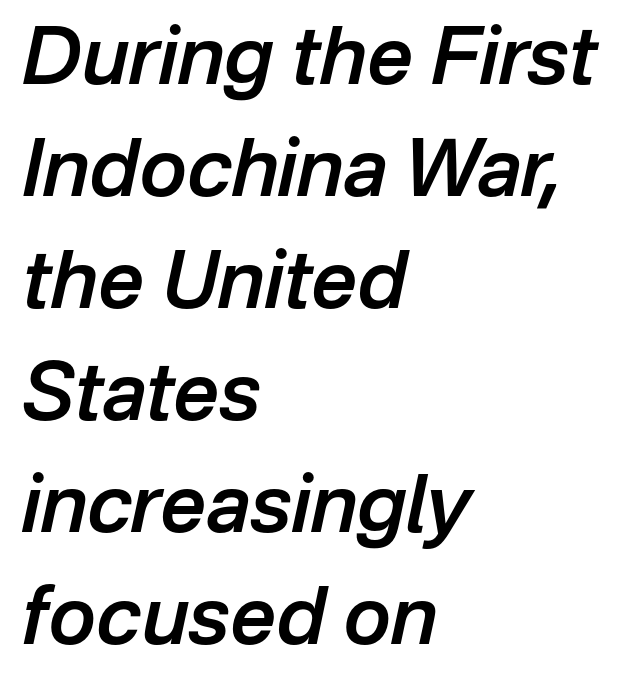
Q: Is the text bold? A: Semi-bold.
Q: Is the text italic (slanted)? A: Yes, it leans right by about 12 degrees.
Q: Is the text underlined? A: No.
Q: How is the paragraph aligned? A: Left-aligned.
Q: Is the spacing between letters normal or unusually wide? A: Normal.
Q: Is the spacing between lines tight, normal or loose? A: Normal.
Q: Width (condensed, normal, or wide)? A: Normal.
Q: Stroke contrast? A: Low.
Q: x-height? A: Medium.
Q: Monospaced? A: No.
